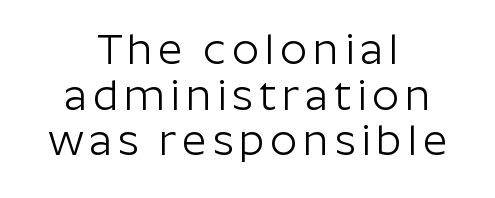
{"serif": "no", "italic": "no", "bold": "no", "weight": "light", "width": "normal", "stroke_contrast": "low", "x_height": "medium", "monospaced": "no", "underline": "no", "align": "center", "line_spacing": "tight", "line_spacing_ratio": 1.06, "glyph_px": 43}
